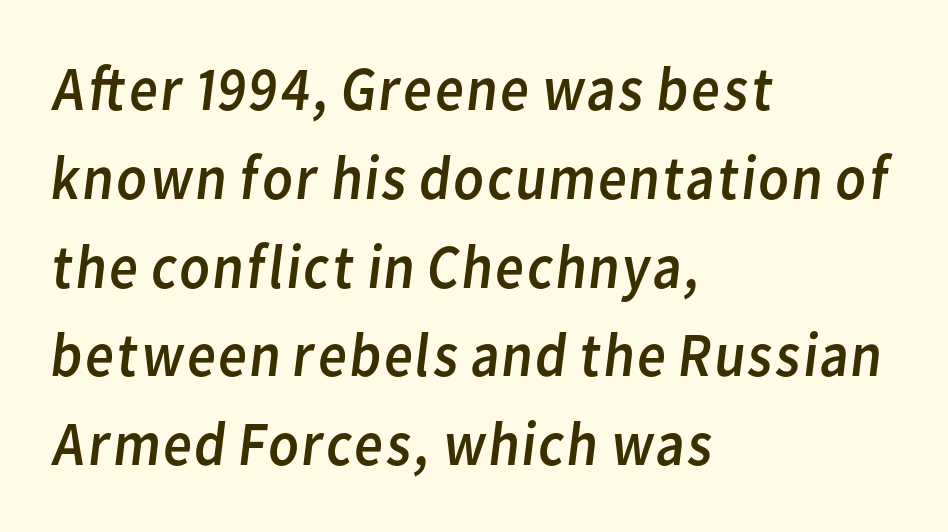
Q: Is the text bold? A: No.
Q: Is the typeface a serif or a sans-serif typeface? A: Sans-serif.
Q: Is the text underlined? A: No.
Q: How is the paragraph aligned? A: Left-aligned.
Q: Is the spacing between letters normal or unusually wide? A: Normal.
Q: Is the spacing between lines tight, normal or loose? A: Normal.
Q: Width (condensed, normal, or wide)? A: Normal.
Q: Stroke contrast? A: Low.
Q: x-height? A: Medium.
Q: Monospaced? A: No.
